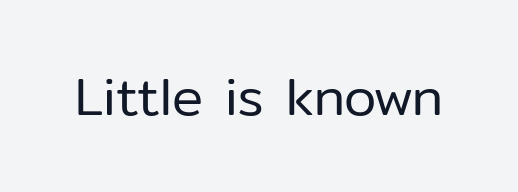
Q: Is the text bold? A: No.
Q: Is the text italic (slanted)? A: No, it is upright.
Q: Is the typeface a serif or a sans-serif typeface? A: Sans-serif.
Q: Is the text underlined? A: No.
Q: Is the spacing between letters normal or unusually wide? A: Normal.
Q: Width (condensed, normal, or wide)? A: Normal.
Q: Stroke contrast? A: Low.
Q: x-height? A: Medium.
Q: Monospaced? A: No.
